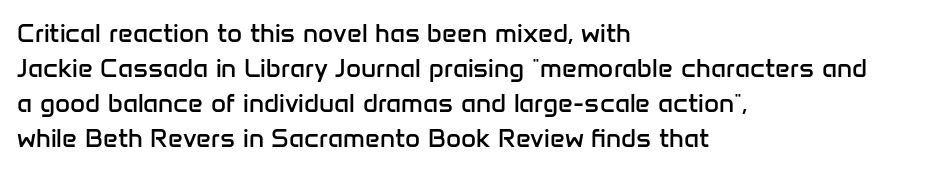
Q: Is the text bold? A: No.
Q: Is the text italic (slanted)? A: No, it is upright.
Q: Is the text underlined? A: No.
Q: How is the paragraph aligned? A: Left-aligned.
Q: Is the spacing between letters normal or unusually wide? A: Normal.
Q: Is the spacing between lines tight, normal or loose? A: Normal.
